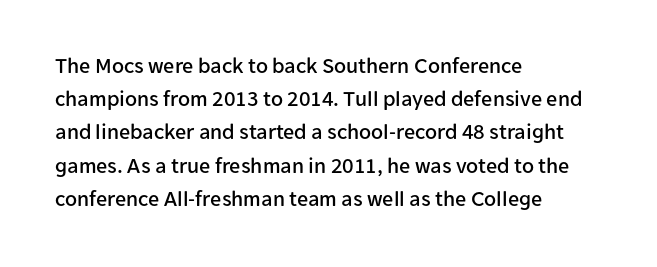
Q: Is the text italic (slanted)? A: No, it is upright.
Q: Is the text underlined? A: No.
Q: How is the paragraph aligned? A: Left-aligned.
Q: Is the spacing between letters normal or unusually wide? A: Normal.
Q: Is the spacing between lines tight, normal or loose? A: Normal.
